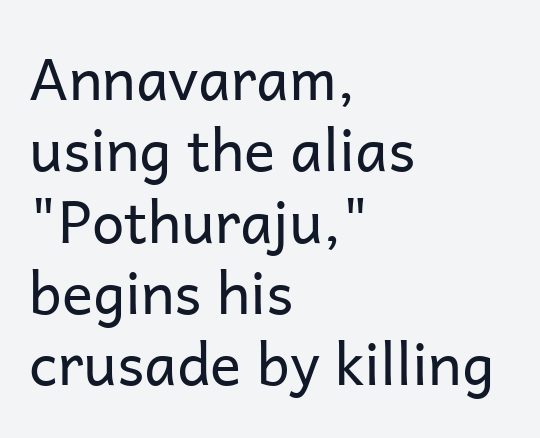
{"serif": "no", "italic": "no", "bold": "no", "weight": "regular", "width": "normal", "stroke_contrast": "low", "x_height": "medium", "monospaced": "no", "underline": "no", "align": "left", "line_spacing_ratio": 1.23, "letter_spacing": "normal", "letter_spacing_em": 0.0, "glyph_px": 58}
